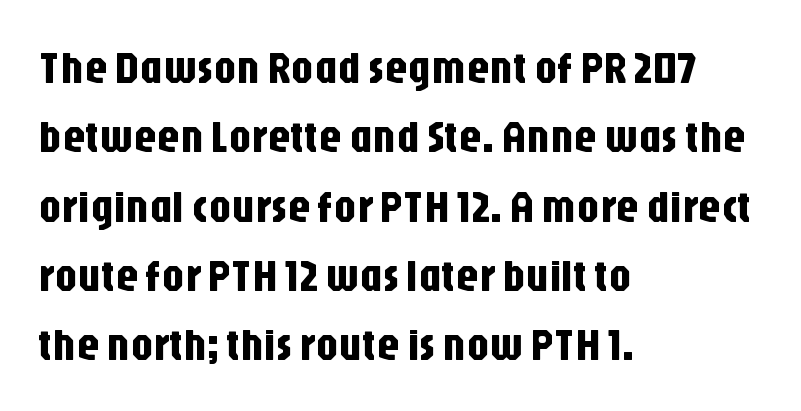
{"serif": "no", "italic": "no", "width": "condensed", "stroke_contrast": "low", "x_height": "large", "monospaced": "no", "underline": "no", "align": "left", "line_spacing": "normal", "line_spacing_ratio": 1.54, "letter_spacing": "normal", "letter_spacing_em": 0.0, "glyph_px": 45}
